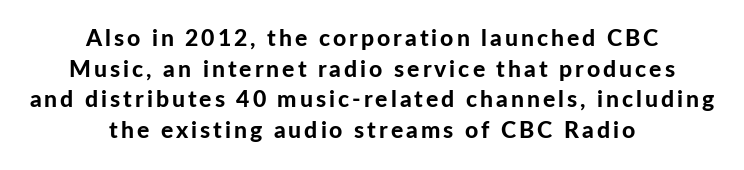
Q: Is the text bold? A: Yes.
Q: Is the text italic (slanted)? A: No, it is upright.
Q: Is the text underlined? A: No.
Q: How is the paragraph aligned? A: Centered.
Q: Is the spacing between lines tight, normal or loose? A: Normal.
